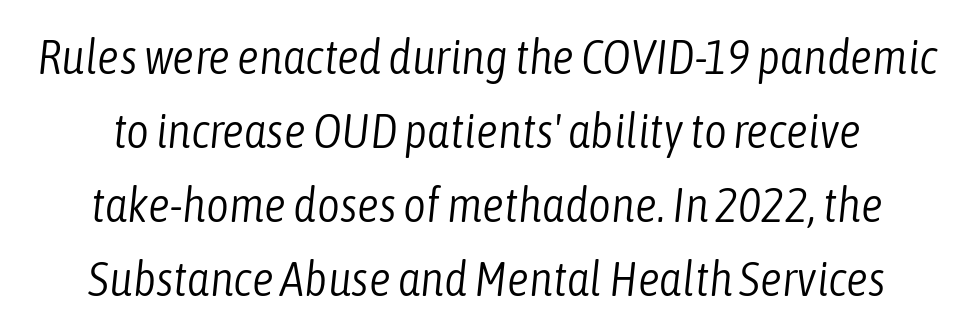
Q: Is the text bold? A: No.
Q: Is the text italic (slanted)? A: Yes, it leans right by about 6 degrees.
Q: Is the text underlined? A: No.
Q: Is the spacing between letters normal or unusually wide? A: Normal.
Q: Is the spacing between lines tight, normal or loose? A: Normal.
Q: Width (condensed, normal, or wide)? A: Condensed.
Q: Stroke contrast? A: Low.
Q: x-height? A: Medium.
Q: Monospaced? A: No.
